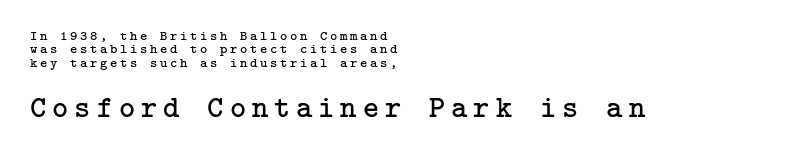
Students, observe: this is what under-led, compact text looks like. No letter is thick-stroked: the sample isn't bold. Each letter's strokes conclude with small projecting serifs. Here the second block reads like a headline and the first like body copy.
